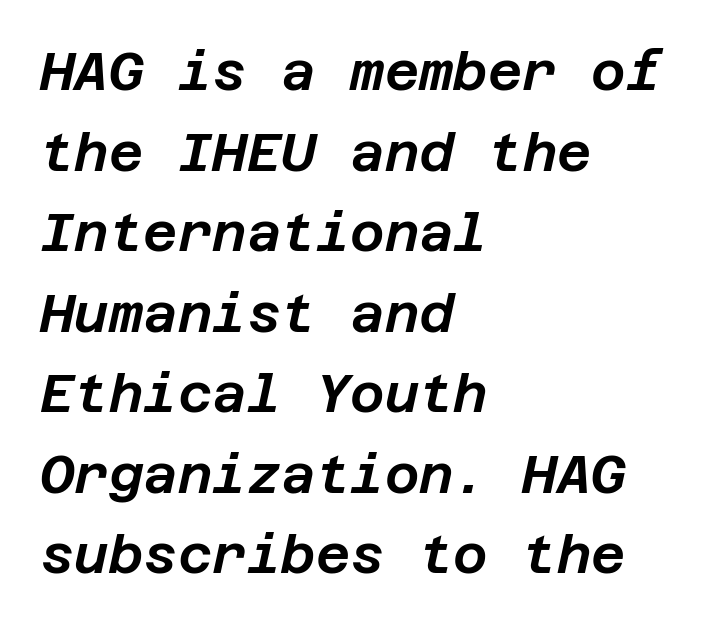
{"italic": "yes", "lean": "right", "slant_degrees": 12, "width": "normal", "stroke_contrast": "low", "x_height": "large", "underline": "no", "align": "left", "line_spacing": "normal", "line_spacing_ratio": 1.52, "letter_spacing": "normal", "letter_spacing_em": 0.0, "glyph_px": 53}
